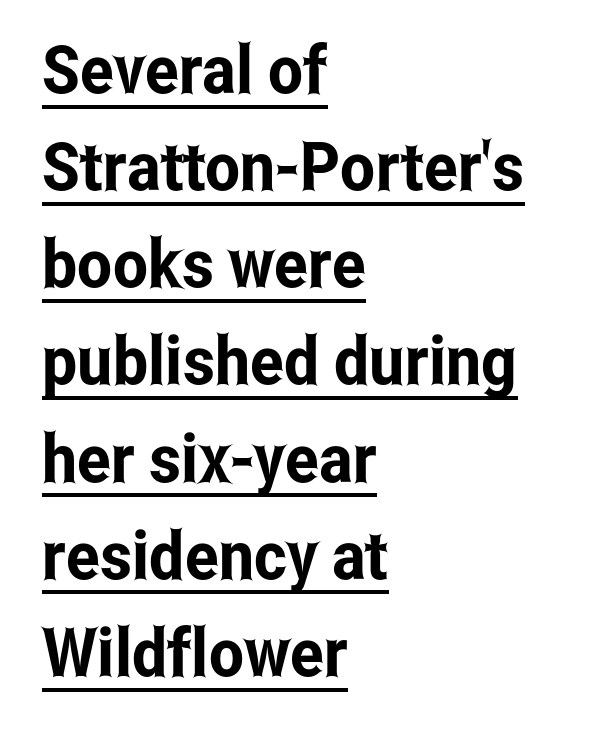
Unlike a traditional serif, this face leaves its strokes unadorned. Posture: upright roman. The line texture is even and compact thanks to regular tracking. Each line of the rendering has a horizontal stroke beneath the glyphs.
